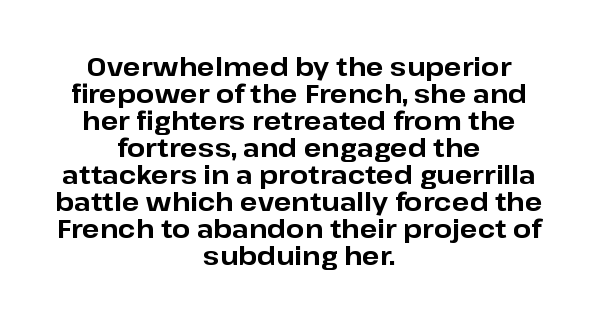
{"italic": "no", "bold": "yes", "underline": "no", "align": "center", "line_spacing": "tight", "line_spacing_ratio": 1.04, "letter_spacing": "normal", "letter_spacing_em": 0.0, "glyph_px": 26}
